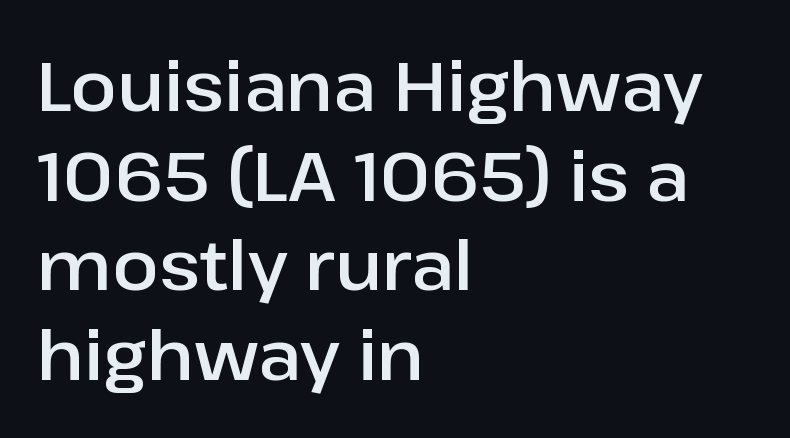
This is the regular roman posture of the typeface. In terms of letterspacing, this is plain default setting. What kind of face is this? One without serifs — a sans. Clear beneath every line of the passage. How would I describe the line gaps? Plain and ordinary. Where is the straight margin? On the left.
